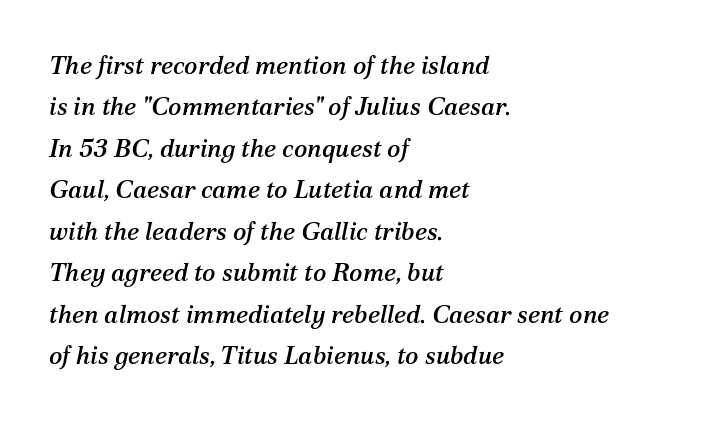
{"italic": "yes", "lean": "right", "slant_degrees": 12, "underline": "no", "align": "left", "line_spacing": "normal", "line_spacing_ratio": 1.66, "letter_spacing": "normal", "letter_spacing_em": 0.0, "glyph_px": 25}
